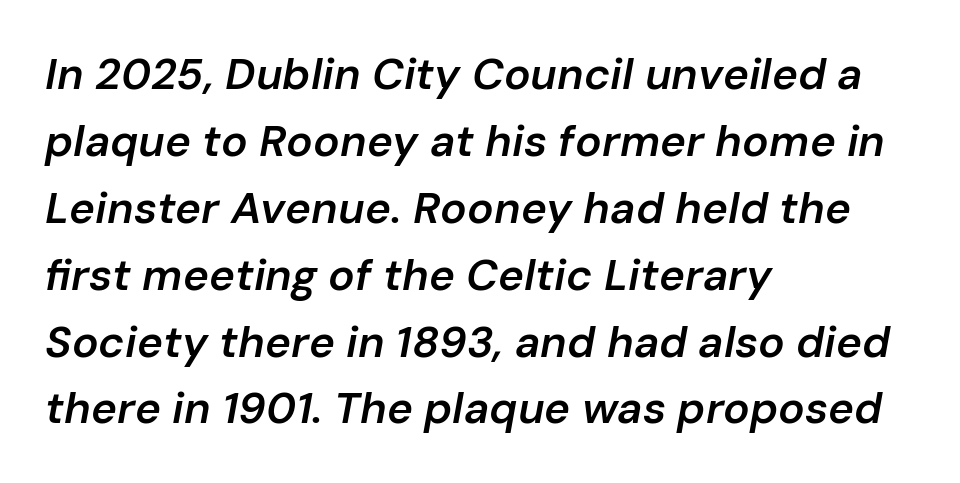
The image shows 44 px semibold type, italic (leaning right); set left-aligned, normal line spacing (1.52x), normal letter spacing, not underlined; low stroke contrast and a medium x-height.
